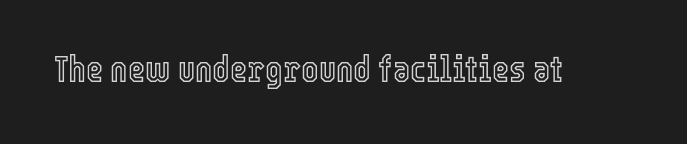
Q: Is the text italic (slanted)? A: No, it is upright.
Q: Is the text underlined? A: No.
Q: Is the spacing between letters normal or unusually wide? A: Normal.
Q: Width (condensed, normal, or wide)? A: Condensed.
Q: x-height? A: Medium.
Q: Monospaced? A: No.
